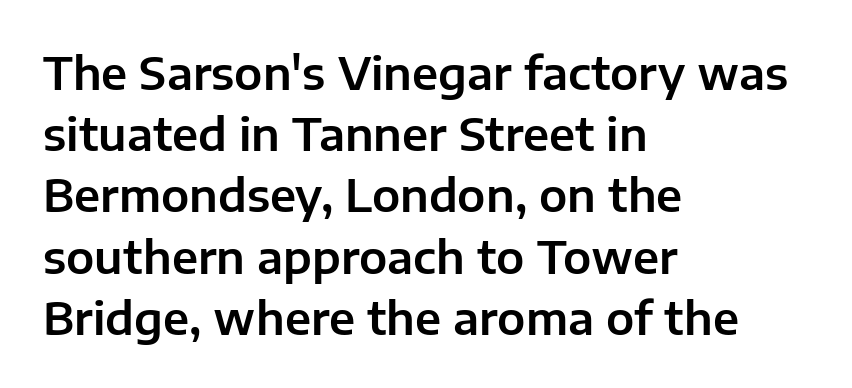
The image shows 45 px sans-serif type, upright; set left-aligned, normal line spacing (1.36x), normal letter spacing, not underlined; low stroke contrast and a medium x-height.
